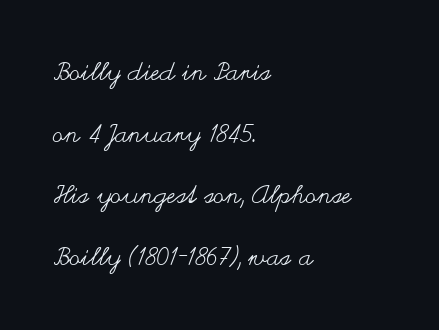
Q: Is the text bold? A: No.
Q: Is the text italic (slanted)? A: Yes.
Q: Is the text underlined? A: No.
Q: How is the paragraph aligned? A: Left-aligned.
Q: Is the spacing between letters normal or unusually wide? A: Normal.
Q: Is the spacing between lines tight, normal or loose? A: Loose.
